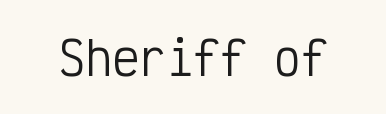
The image shows 45 px regular-weight, condensed sans-serif type, upright, monospaced; set normal letter spacing, not underlined; low stroke contrast and a medium x-height.
